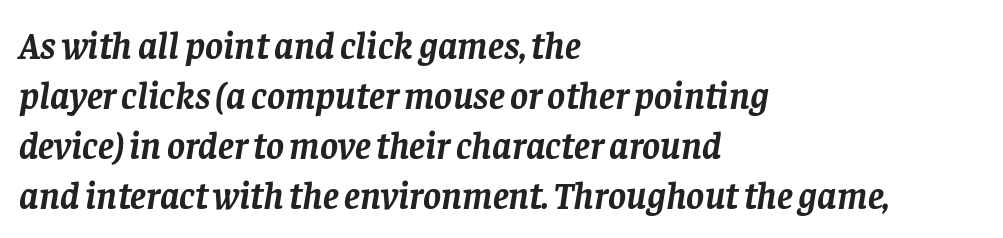
The image shows 38 px semibold serif type, italic (leaning right); set left-aligned, normal line spacing (1.32x), normal letter spacing, not underlined; low stroke contrast and a large x-height.
